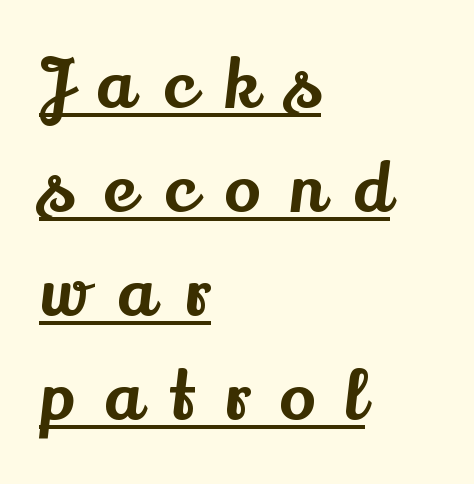
The image shows 67 px serif type; set left-aligned, normal line spacing (1.55x), unusually wide letter spacing (+0.44 em), underlined; medium stroke contrast and a small x-height.
